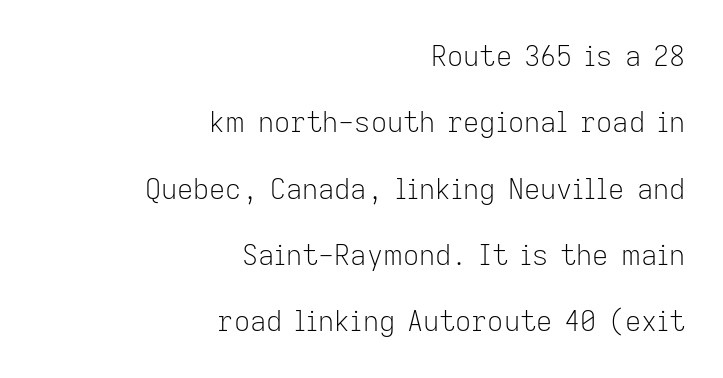
The image shows 28 px light sans-serif type, upright; set right-aligned, loose line spacing (2.37x), normal letter spacing, not underlined; low stroke contrast and a medium x-height.
